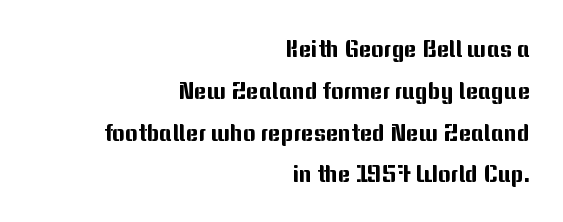
The image shows 24 px text type, upright; set right-aligned, line spacing 1.74x, normal letter spacing, not underlined.
